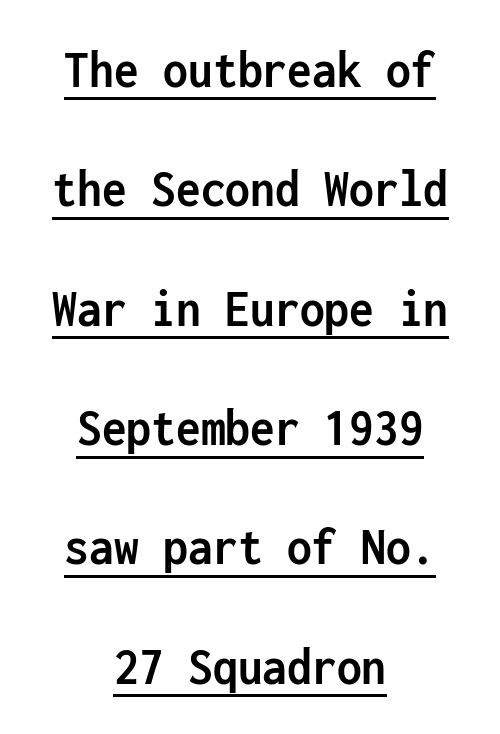
Is there an underline? Yes — a line sits under the letters. The letterforms sit shoulder to shoulder at normal distance. This rendering employs a face without finishing strokes, i.e., a sans-serif. One-word summary of the alignment: center.
